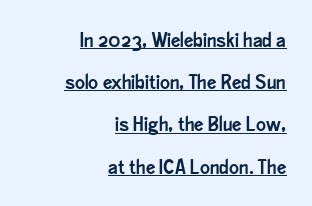
The image shows 21 px text type, upright; set right-aligned, loose line spacing (2.01x), normal letter spacing, underlined.
